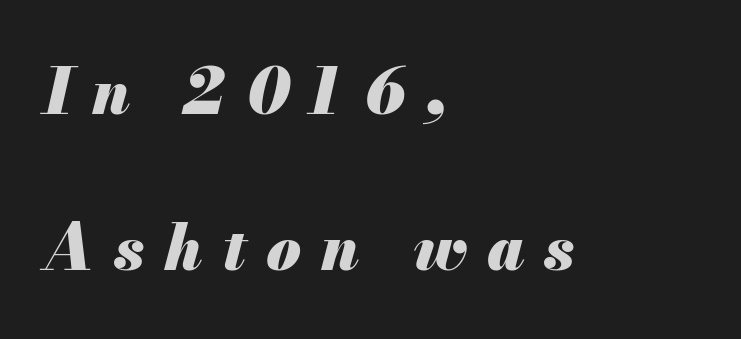
{"italic": "yes", "lean": "right", "slant_degrees": 13, "bold": "yes", "weight": "heavy", "width": "normal", "stroke_contrast": "medium", "x_height": "small", "monospaced": "no", "underline": "no", "align": "left", "line_spacing": "loose", "line_spacing_ratio": 2.47, "letter_spacing": "wide", "letter_spacing_em": 0.31, "glyph_px": 63}
